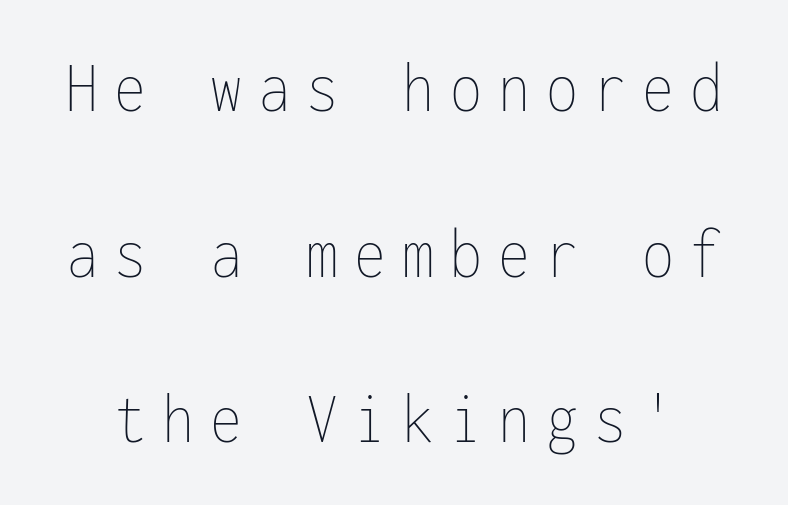
The image shows 73 px thin, condensed type, upright, monospaced; set loose line spacing (2.27x), unusually wide letter spacing (+0.22 em), not underlined; low stroke contrast and a medium x-height.
